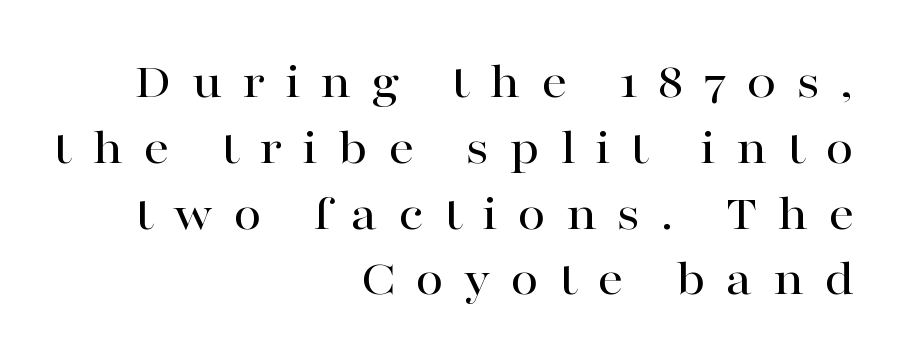
Q: Is the text italic (slanted)? A: No, it is upright.
Q: Is the typeface a serif or a sans-serif typeface? A: Serif.
Q: Is the text underlined? A: No.
Q: How is the paragraph aligned? A: Right-aligned.
Q: Is the spacing between letters normal or unusually wide? A: Unusually wide.
Q: Is the spacing between lines tight, normal or loose? A: Normal.
Q: Width (condensed, normal, or wide)? A: Wide.
Q: Stroke contrast? A: High.
Q: x-height? A: Medium.
Q: Monospaced? A: No.
